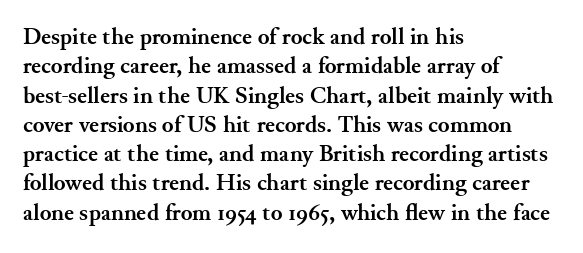
{"italic": "no", "bold": "yes", "underline": "no", "align": "left", "line_spacing_ratio": 1.22, "letter_spacing": "normal", "letter_spacing_em": 0.0, "glyph_px": 24}
